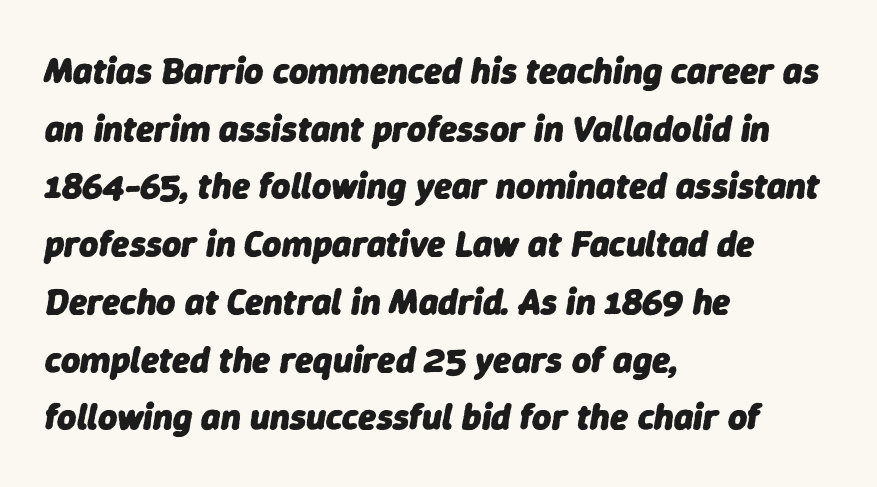
{"italic": "yes", "lean": "right", "slant_degrees": 9, "bold": "yes", "weight": "heavy", "width": "normal", "stroke_contrast": "low", "x_height": "medium", "monospaced": "no", "underline": "no", "align": "left", "line_spacing": "normal", "line_spacing_ratio": 1.56, "letter_spacing": "normal", "letter_spacing_em": 0.0, "glyph_px": 37}
